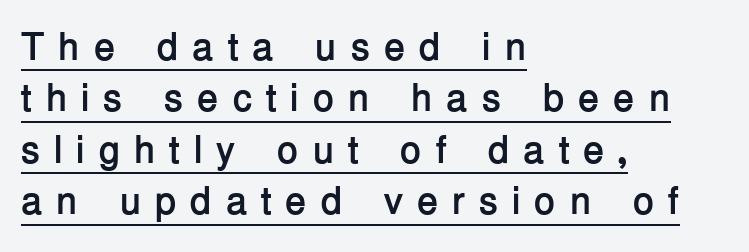
Q: Is the text bold? A: Yes.
Q: Is the text italic (slanted)? A: No, it is upright.
Q: Is the typeface a serif or a sans-serif typeface? A: Sans-serif.
Q: Is the text underlined? A: Yes.
Q: How is the paragraph aligned? A: Left-aligned.
Q: Is the spacing between letters normal or unusually wide? A: Unusually wide.
Q: Is the spacing between lines tight, normal or loose? A: Normal.
Q: Width (condensed, normal, or wide)? A: Normal.
Q: Stroke contrast? A: Low.
Q: x-height? A: Medium.
Q: Monospaced? A: No.
